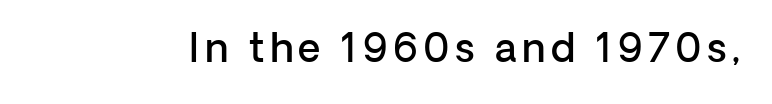
{"serif": "no", "italic": "no", "bold": "semi", "weight": "semibold", "width": "normal", "stroke_contrast": "low", "x_height": "medium", "monospaced": "no", "underline": "no", "glyph_px": 39}
